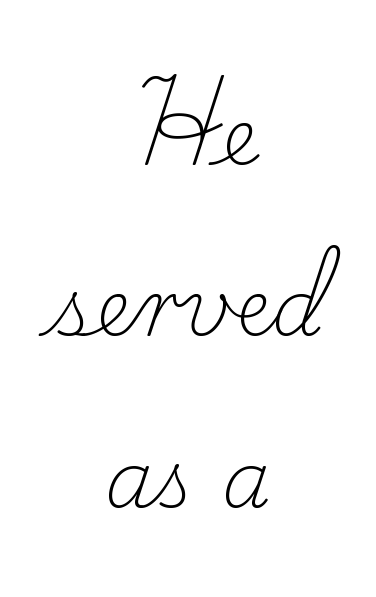
The image shows 79 px light serif type; set centered, loose line spacing (2.17x), normal letter spacing, not underlined; low stroke contrast and a small x-height.
